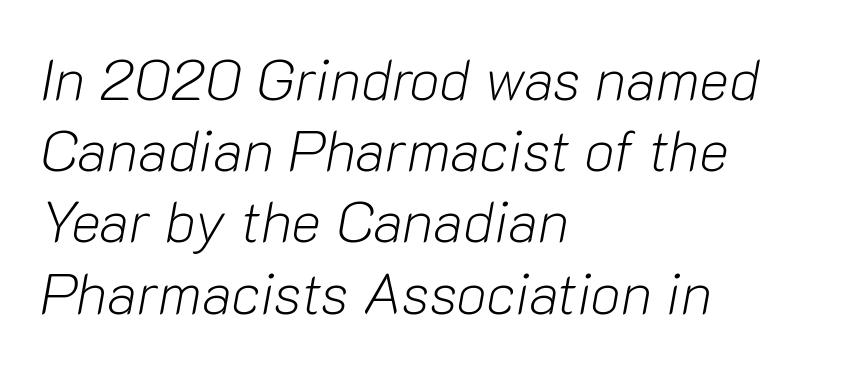
Q: Is the text bold? A: No.
Q: Is the text italic (slanted)? A: Yes, it leans right by about 10 degrees.
Q: Is the text underlined? A: No.
Q: How is the paragraph aligned? A: Left-aligned.
Q: Is the spacing between letters normal or unusually wide? A: Normal.
Q: Is the spacing between lines tight, normal or loose? A: Normal.
Q: Width (condensed, normal, or wide)? A: Normal.
Q: Stroke contrast? A: Low.
Q: x-height? A: Medium.
Q: Monospaced? A: No.
